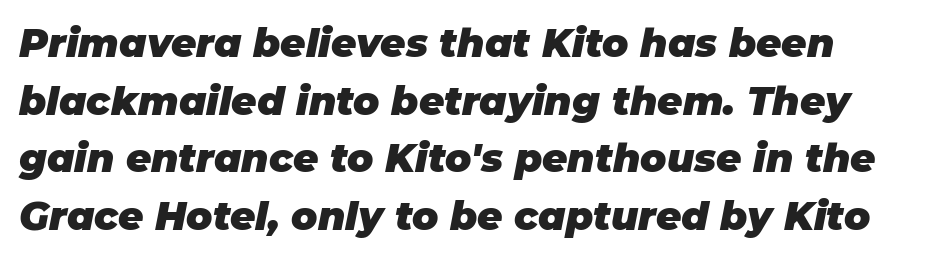
The image shows 39 px heavy type, italic (leaning right); set normal line spacing (1.48x), normal letter spacing, not underlined; low stroke contrast and a large x-height.
